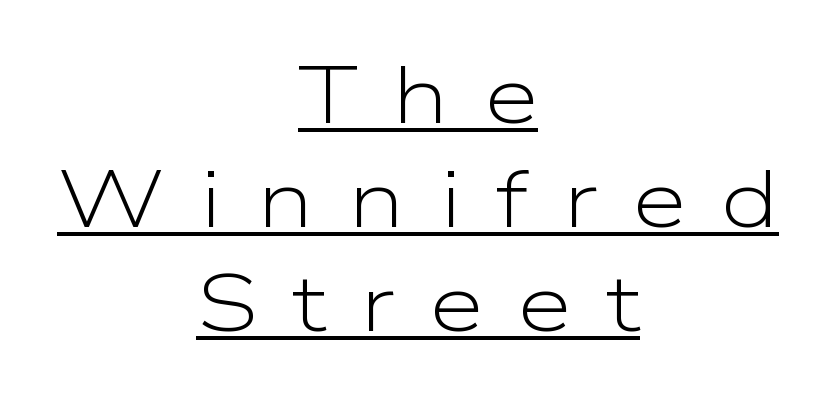
In terms of leading, this rendering sits right in the middle. The gaps between neighbouring characters are conspicuously large. In designer terms, the underline attribute is active on this setting. The text block is weighted toward neither margin, spreading evenly from the middle.
